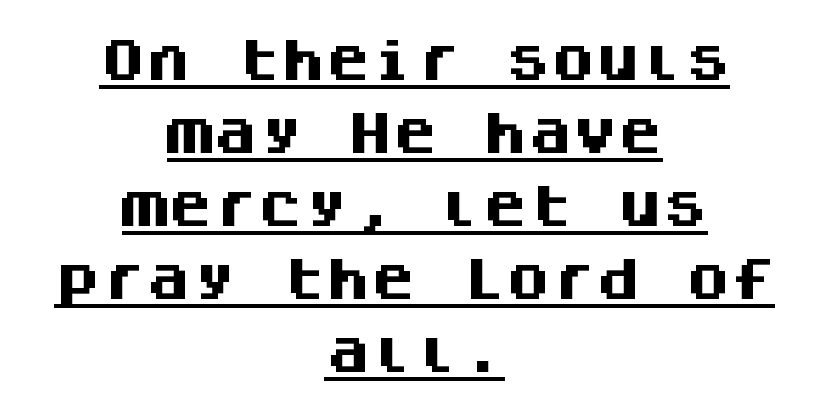
These lines keep a tight, regular rhythm from letter to letter. The glyphs are accompanied by a horizontal stroke just below them. Layout note: lines centered. Typesetter's note: full bold, strokes at maximum text heaviness. You could count columns in this text — the font is strictly monospaced. If you measured baseline to baseline, you'd find a middling distance.
